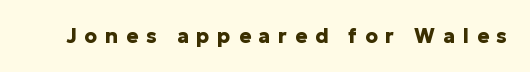
Q: Is the text bold? A: Yes.
Q: Is the text italic (slanted)? A: No, it is upright.
Q: Is the text underlined? A: No.
Q: Is the spacing between letters normal or unusually wide? A: Unusually wide.
